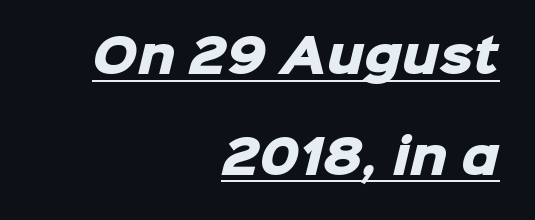
{"serif": "no", "bold": "yes", "weight": "heavy", "width": "normal", "stroke_contrast": "low", "x_height": "medium", "monospaced": "no", "underline": "yes", "align": "right", "line_spacing": "loose", "line_spacing_ratio": 2.19, "letter_spacing": "normal", "letter_spacing_em": 0.0, "glyph_px": 46}
